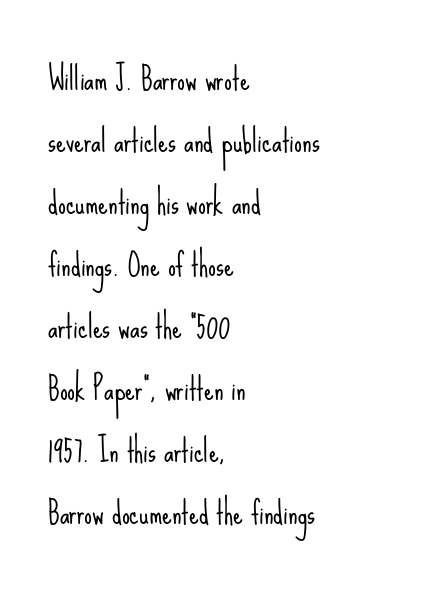
{"serif": "no", "italic": "no", "bold": "no", "weight": "light", "width": "condensed", "stroke_contrast": "low", "x_height": "small", "monospaced": "no", "underline": "no", "align": "left", "line_spacing": "loose", "line_spacing_ratio": 2.0, "letter_spacing": "normal", "letter_spacing_em": 0.0, "glyph_px": 31}
